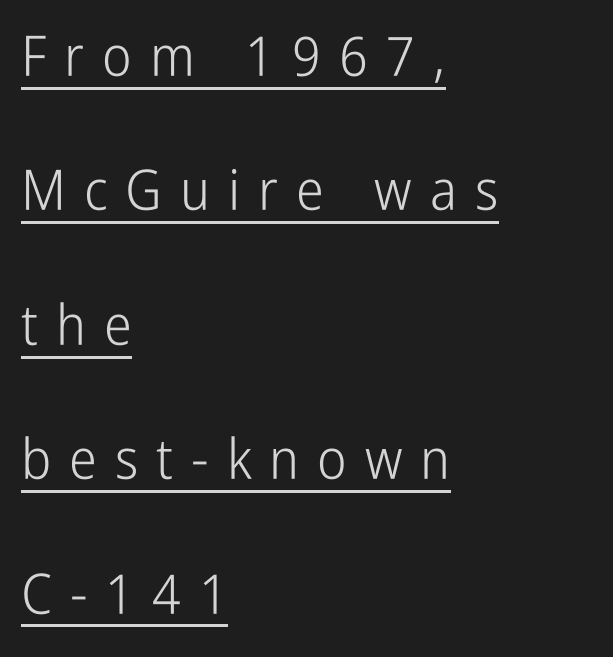
A typesetter would call this proportional, since set widths differ per character. Heaviness? Minimal to ordinary, like unemphasized prose. Notice how the passage keeps a crisp vertical edge on the left only. Regarding serifs, this sample does without them.
